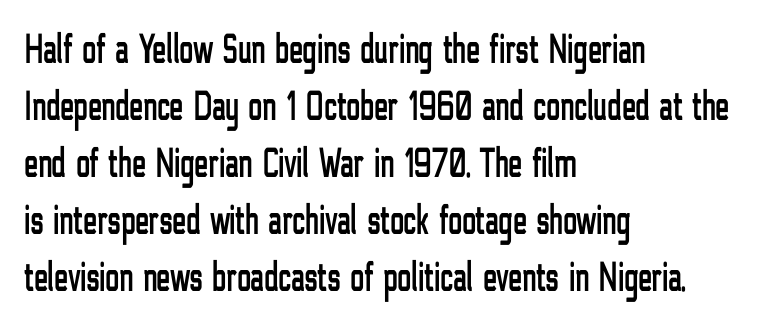
The image shows 42 px condensed sans-serif type, upright; set left-aligned, normal line spacing (1.36x), normal letter spacing, not underlined; low stroke contrast and a medium x-height.
